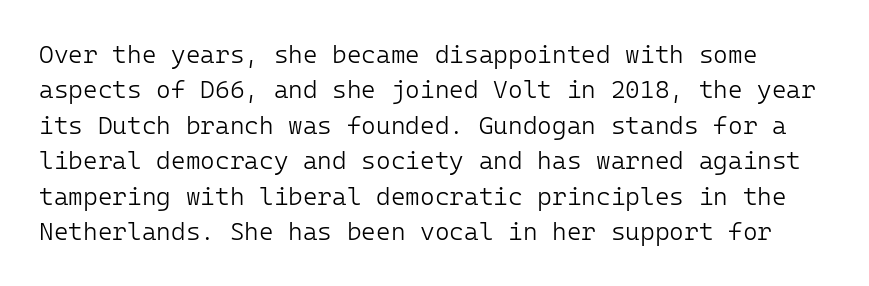
The line texture is even and compact thanks to regular tracking. Plain, unruled lines of type. The rendering uses a moderate line-height, typical for paragraphs. You can tell it's not italic because the verticals are truly vertical. The face looks like a standard text weight, possibly lighter.
